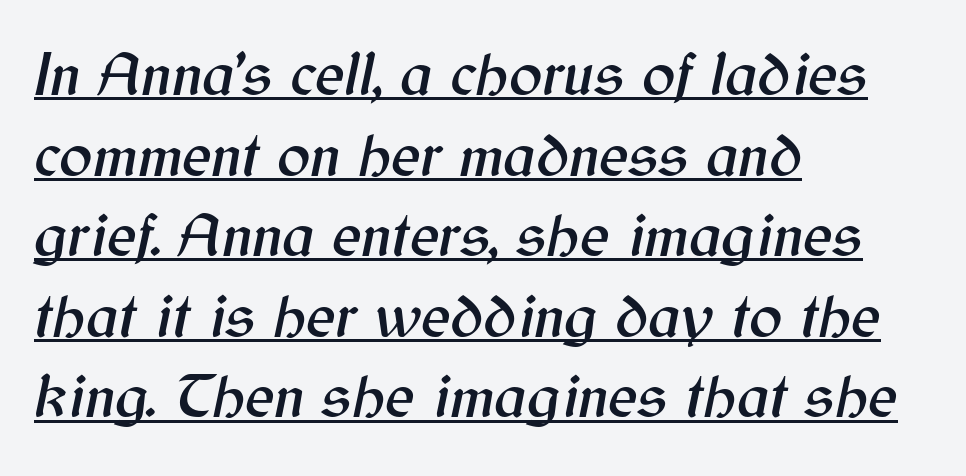
The text carries the slant typical of an italic or oblique font. Does the leading feel generous? No, just average. Is this a fixed-width face? No — the glyphs have proportional, varying widths. You can see a thin bar hugging the bottom of the glyphs. The passage is arranged the way most books set body copy — flush left.
